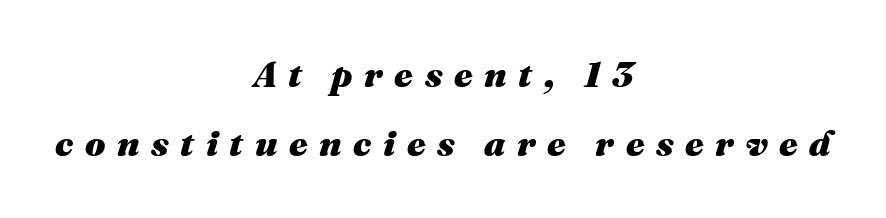
The image shows 36 px heavy type, italic (leaning right); set centered, loose line spacing (1.92x), unusually wide letter spacing (+0.32 em), not underlined; medium stroke contrast and a medium x-height.
